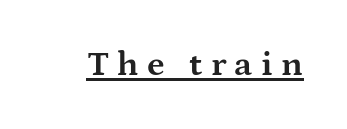
A typesetter would call this heavily tracked-out type. Looks like someone drew a line under every word here. Looks like regular typesetting: each glyph gets only the width it needs. Type style note: has serifs. Set as a true bold cut, around the 700 mark. Italic? Not at all — the glyphs are vertical.
